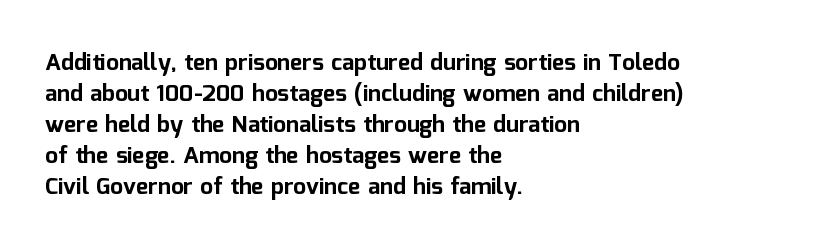
The image shows 23 px bold type, upright; set left-aligned, normal line spacing (1.35x), normal letter spacing, not underlined.
